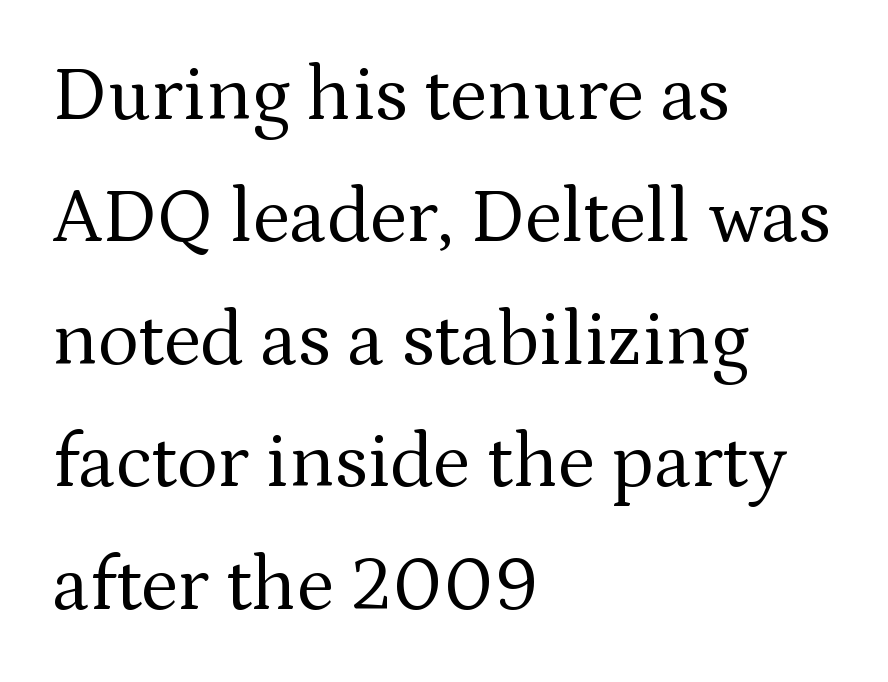
The image shows 77 px regular-weight serif type, upright; set left-aligned, normal line spacing (1.59x), normal letter spacing, not underlined; medium stroke contrast and a medium x-height.
